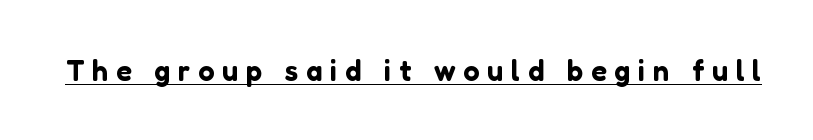
The image shows 29 px sans-serif type, upright; set unusually wide letter spacing (+0.27 em), underlined; low stroke contrast and a medium x-height.
